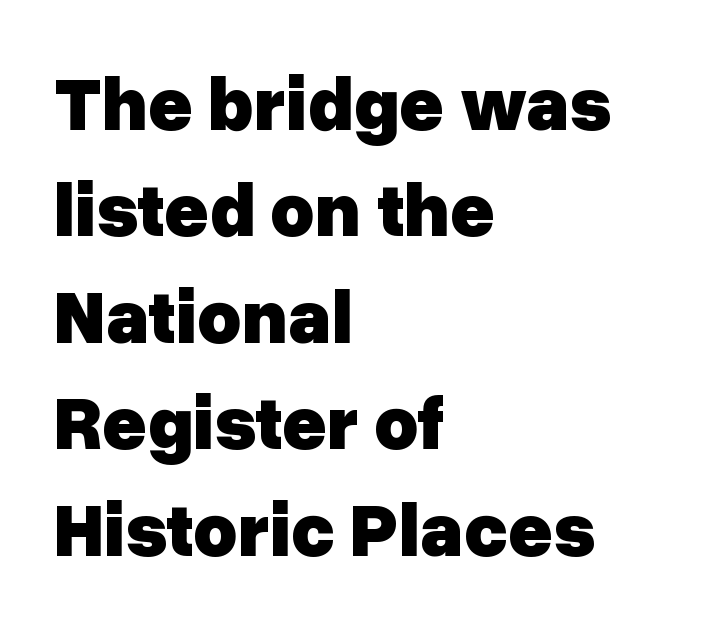
How would I describe the line gaps? Plain and ordinary. These words are printed bold, with thick strokes throughout. Bare-footed words on every line. Ascenders rise straight up at ninety degrees. Here the designer chose a conventional face with non-uniform glyph widths. Grotesque or geometric, the face here clearly has no serifs.
